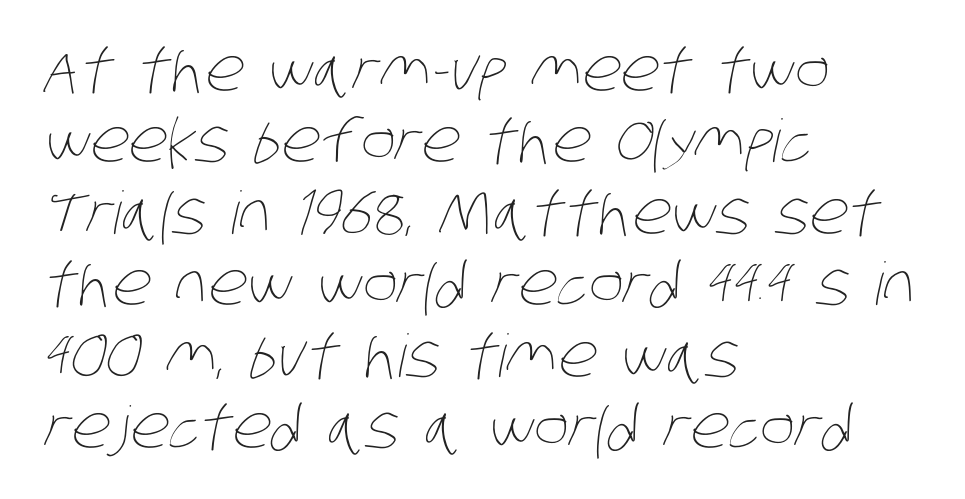
The passage is arranged the way most books set body copy — flush left. Varying glyph widths throughout — classic text-font behaviour. Each word holds together tightly as a unit, with standard inter-letter gaps. On a weight scale, this lands at 450 or below.
